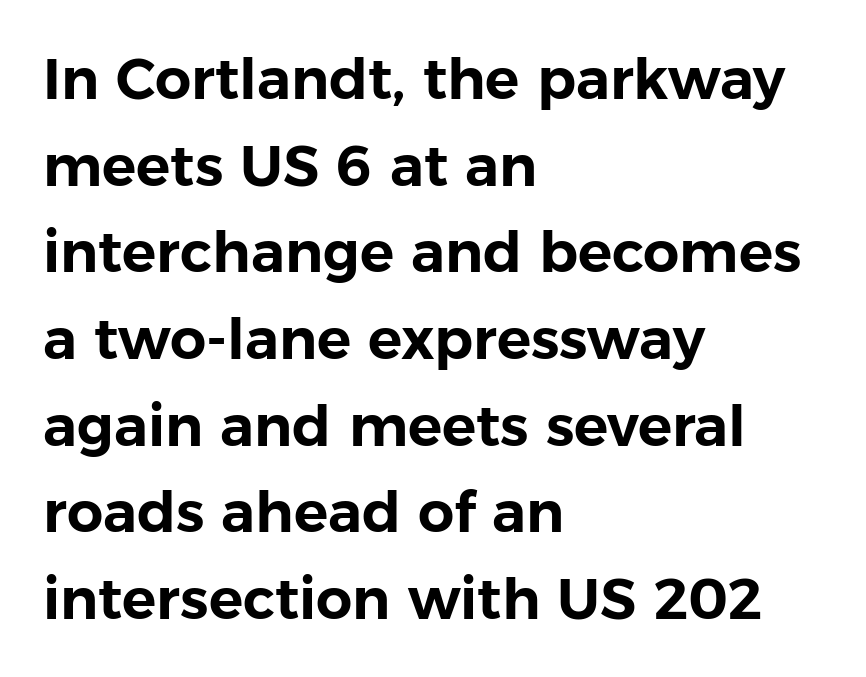
The image shows 57 px sans-serif type, upright; set left-aligned, normal line spacing (1.52x), normal letter spacing, not underlined; low stroke contrast and a medium x-height.
